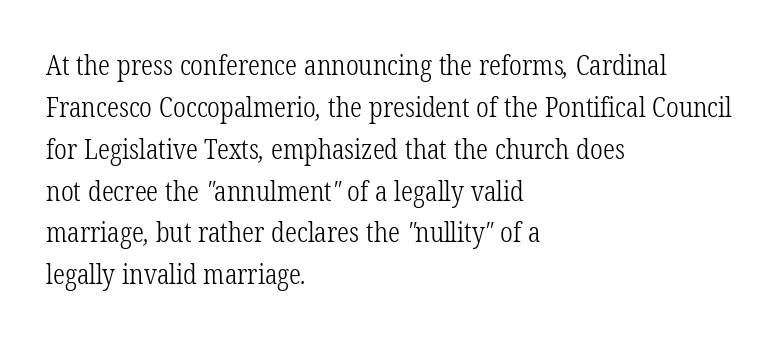
{"bold": "no", "underline": "no", "align": "left", "line_spacing": "normal", "line_spacing_ratio": 1.55, "letter_spacing": "normal", "letter_spacing_em": 0.0, "glyph_px": 27}
